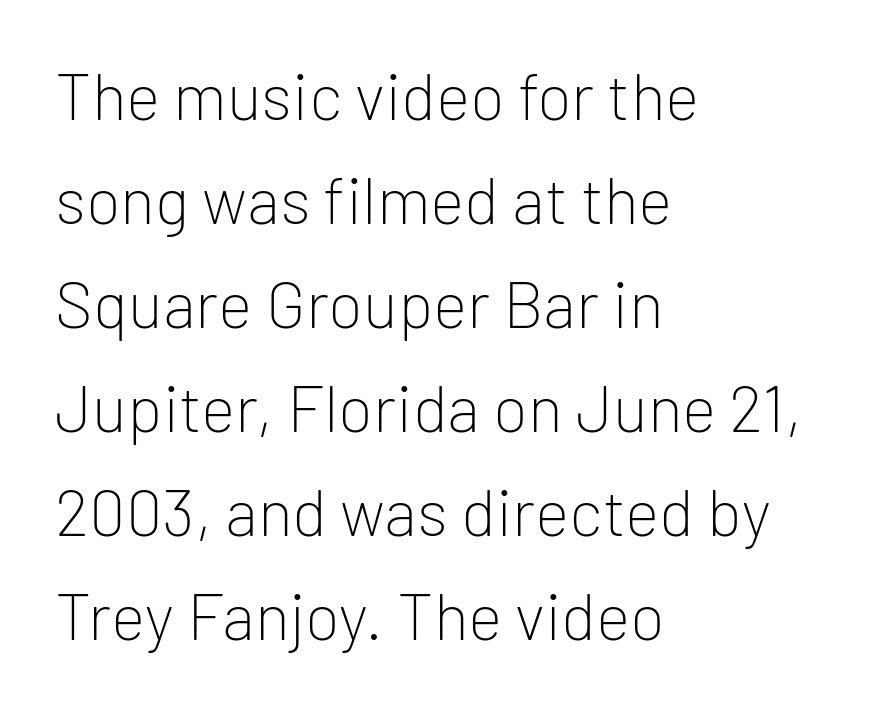
Stems here are at most as thick as an everyday book face. Note: no serifs on the glyphs. Descender tails drop into unmarked territory. The lines are quadded left. The lines sit at an ordinary, default distance from one another.
